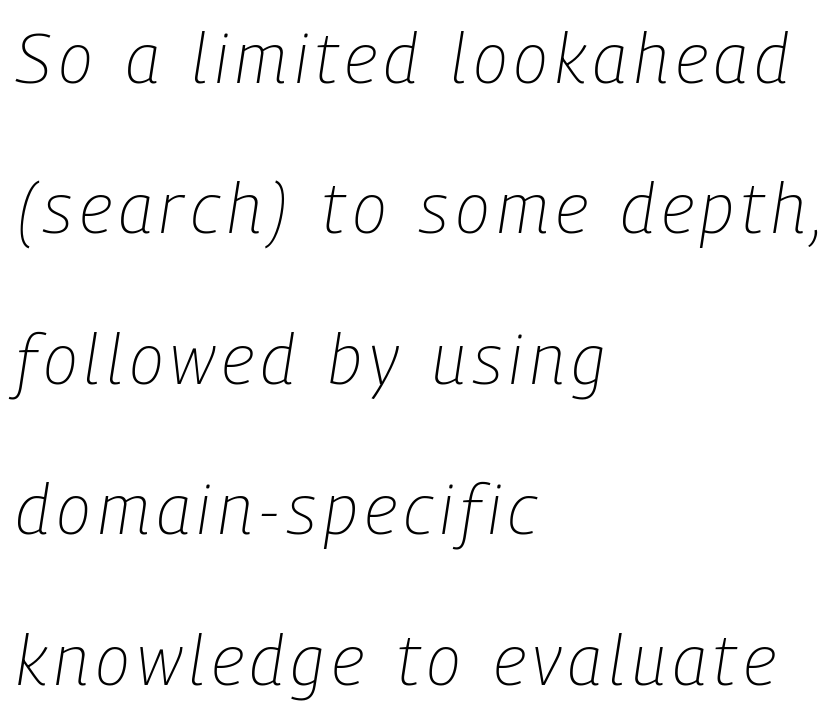
Q: Is the text bold? A: No.
Q: Is the text italic (slanted)? A: Yes, it leans right by about 9 degrees.
Q: Is the text underlined? A: No.
Q: How is the paragraph aligned? A: Left-aligned.
Q: Is the spacing between lines tight, normal or loose? A: Loose.
Q: Width (condensed, normal, or wide)? A: Condensed.
Q: Stroke contrast? A: Low.
Q: x-height? A: Medium.
Q: Monospaced? A: No.
